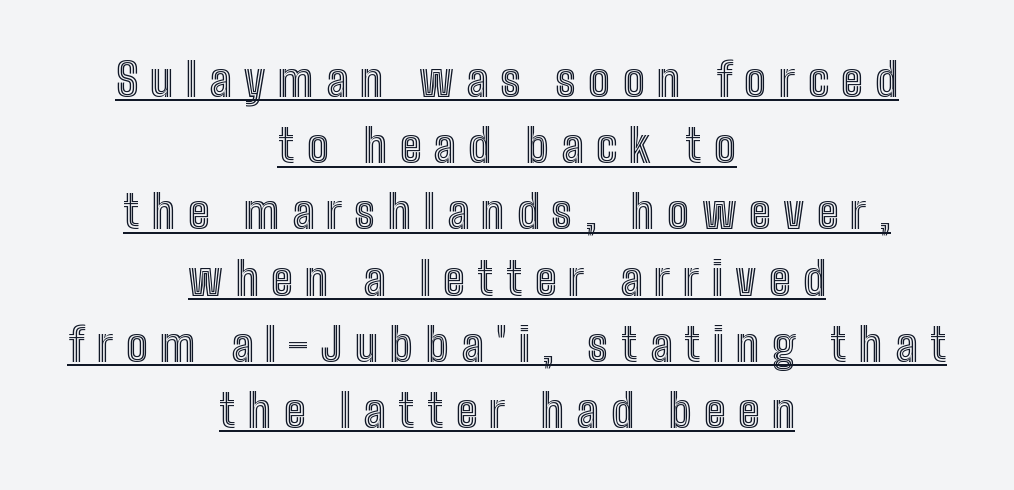
You can see a thin bar hugging the bottom of the glyphs. Horizontal alignment here is central, giving a formal, balanced look. What stands out about the letter spacing? Its width — letters are far apart. These lines are rendered in a variable-pitch font. In terms of posture, this sample is upright. This sample keeps an unexceptional amount of space between lines.
